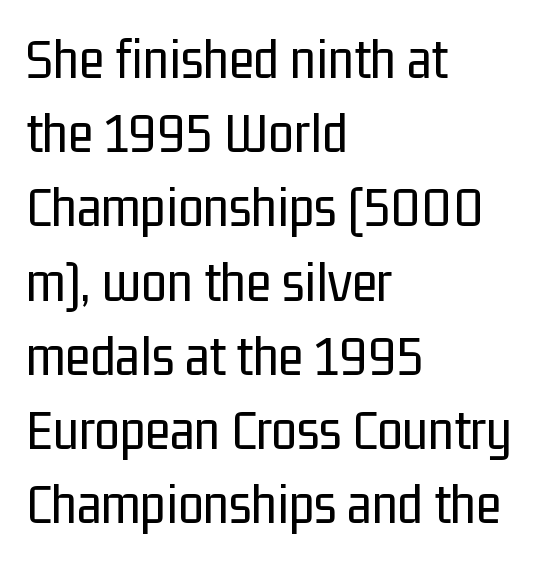
{"serif": "no", "italic": "no", "bold": "no", "weight": "regular", "width": "condensed", "stroke_contrast": "low", "x_height": "medium", "monospaced": "no", "underline": "no", "align": "left", "line_spacing": "normal", "line_spacing_ratio": 1.28, "letter_spacing": "normal", "letter_spacing_em": 0.0, "glyph_px": 58}
